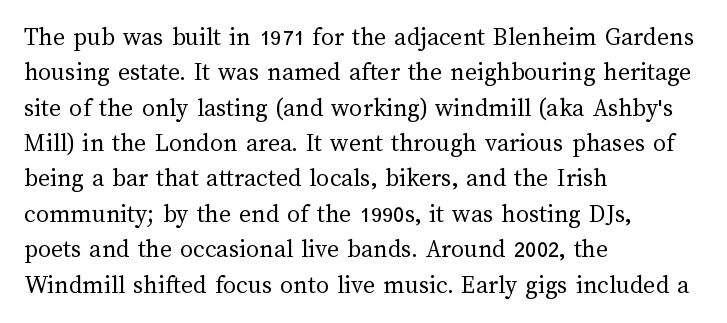
{"italic": "no", "bold": "no", "underline": "no", "align": "left", "line_spacing": "normal", "line_spacing_ratio": 1.36, "letter_spacing": "normal", "letter_spacing_em": 0.0, "glyph_px": 26}
